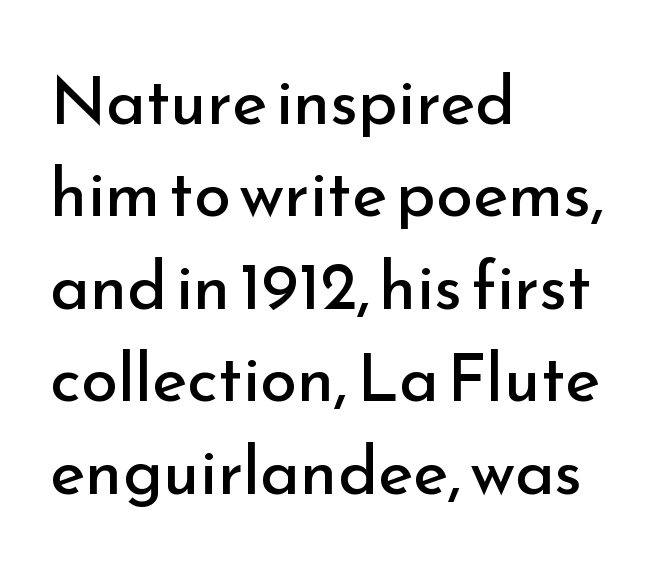
The image shows 67 px regular-weight sans-serif type, upright; set left-aligned, normal line spacing (1.38x), normal letter spacing, not underlined; low stroke contrast and a small x-height.
